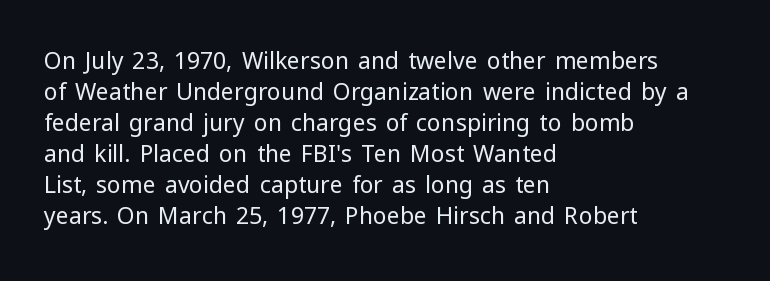
The image shows 23 px text type, upright; set left-aligned, normal line spacing (1.35x), normal letter spacing, not underlined.
